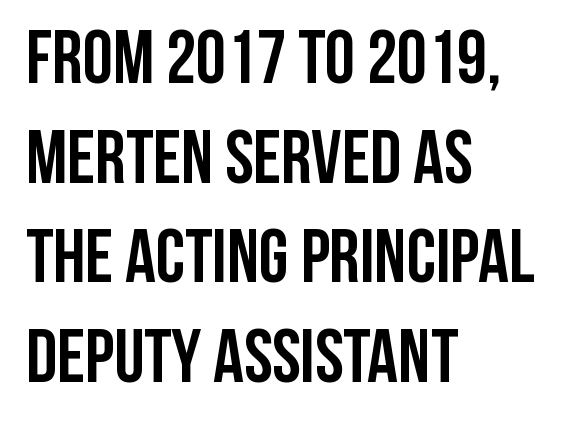
The image shows 76 px semibold, condensed sans-serif type, upright; set left-aligned, normal line spacing (1.31x), normal letter spacing, not underlined; low stroke contrast and a large x-height.
